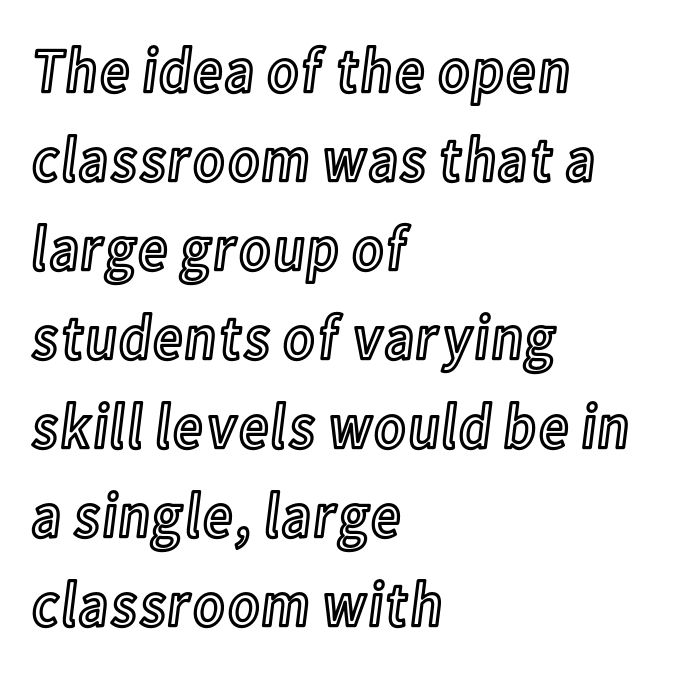
{"width": "condensed", "x_height": "medium", "monospaced": "no", "underline": "no", "align": "left", "line_spacing": "normal", "line_spacing_ratio": 1.39, "letter_spacing": "normal", "letter_spacing_em": 0.0, "glyph_px": 64}
